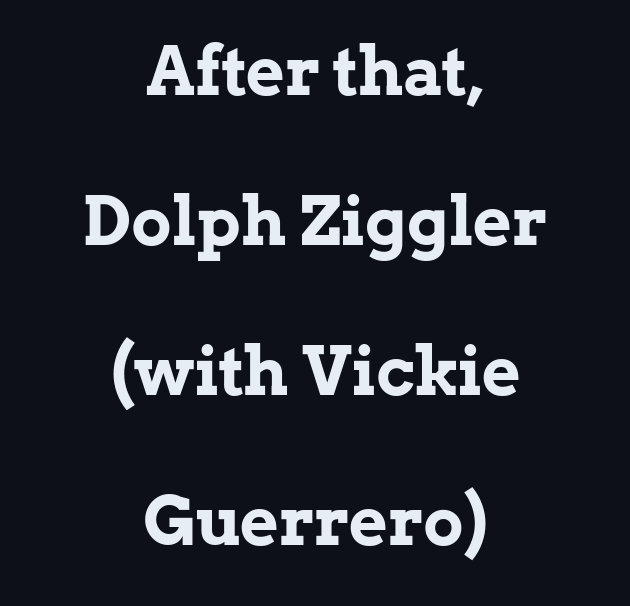
These lines stand farther apart than default settings would place them. What stands out about the letter spacing? Nothing — it is the standard amount. Leftover space on each line is divided equally before and after the words. Rule under the text: the space is simply empty.
